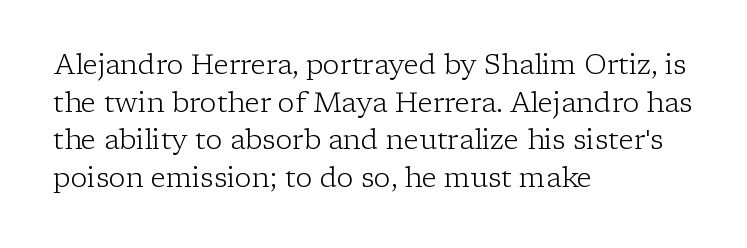
Type without underlining. Posture: straight, roman, zero tilt. Stroke mass is kept to a normal reading level or below. Regarding serifs, this sample has them. The type is set solid horizontally, with unmodified tracking. Character widths vary here, with narrow letters taking less room than wide ones.
